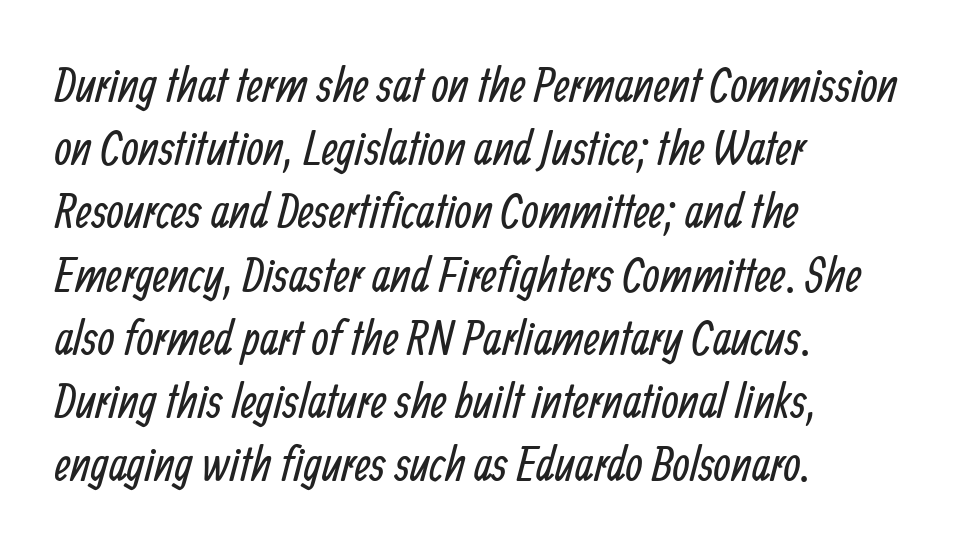
The image shows 49 px regular-weight, condensed sans-serif type; set left-aligned, normal line spacing (1.29x), normal letter spacing, not underlined; low stroke contrast and a medium x-height.
